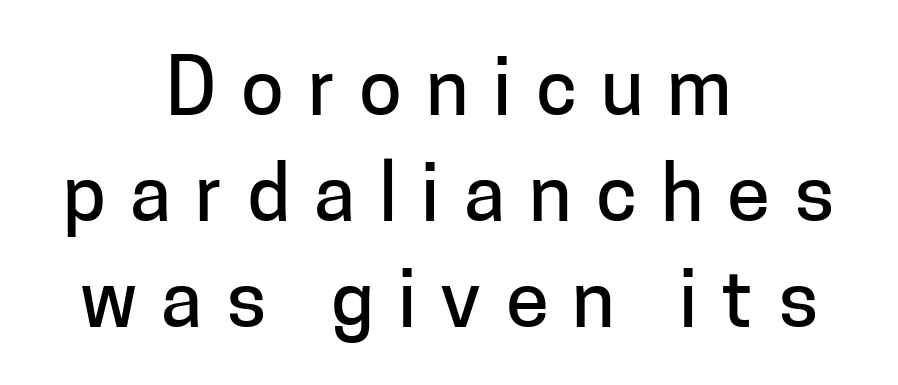
Q: Is the text italic (slanted)? A: No, it is upright.
Q: Is the typeface a serif or a sans-serif typeface? A: Sans-serif.
Q: Is the text underlined? A: No.
Q: How is the paragraph aligned? A: Centered.
Q: Is the spacing between letters normal or unusually wide? A: Unusually wide.
Q: Is the spacing between lines tight, normal or loose? A: Normal.
Q: Width (condensed, normal, or wide)? A: Normal.
Q: Stroke contrast? A: Low.
Q: x-height? A: Medium.
Q: Monospaced? A: No.
